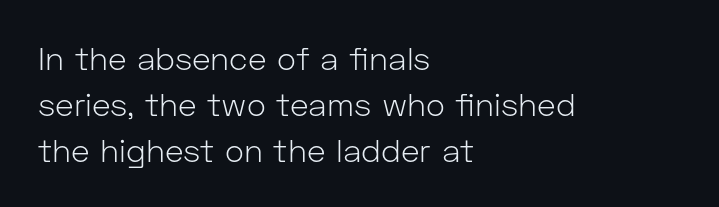
Q: Is the text bold? A: No.
Q: Is the text italic (slanted)? A: No, it is upright.
Q: Is the typeface a serif or a sans-serif typeface? A: Sans-serif.
Q: Is the text underlined? A: No.
Q: How is the paragraph aligned? A: Left-aligned.
Q: Is the spacing between letters normal or unusually wide? A: Normal.
Q: Is the spacing between lines tight, normal or loose? A: Normal.
Q: Width (condensed, normal, or wide)? A: Normal.
Q: Stroke contrast? A: Low.
Q: x-height? A: Medium.
Q: Monospaced? A: No.
